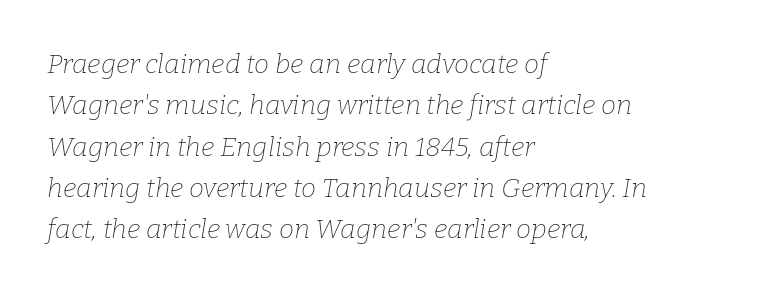
No extra tracking has been applied to these lines. In terms of posture, this sample is oblique. Students, observe: this is what conventionally led text looks like. A light-to-regular cut is what we see here. Descender tails drop into unmarked territory.
